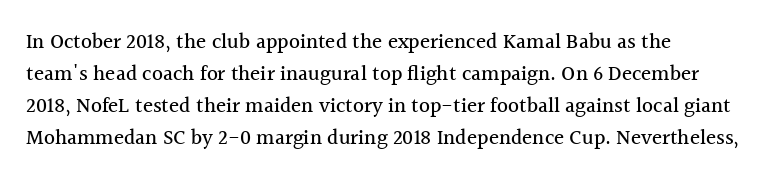
The image shows 21 px text type, upright; set left-aligned, normal line spacing (1.52x), normal letter spacing, not underlined.
